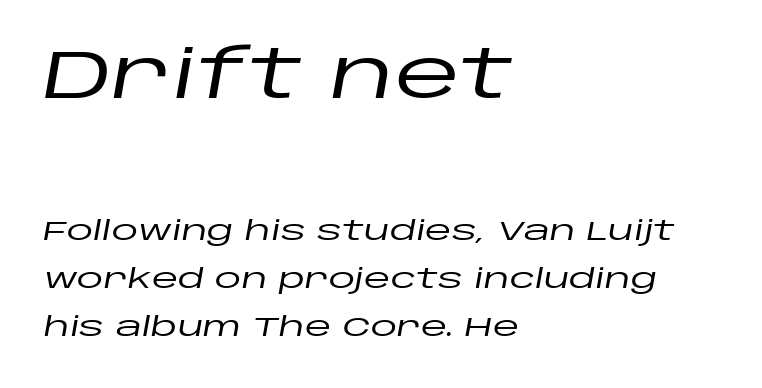
Q: Is the text italic (slanted)? A: Yes, it leans right by about 10 degrees.
Q: Is the text underlined? A: No.
Q: How is the paragraph aligned? A: Left-aligned.
Q: Is the spacing between letters normal or unusually wide? A: Normal.
Q: Which block of text is set in a larger size, the first (top) or the second (bottom)? A: The first (top) one.
Q: Width (condensed, normal, or wide)? A: Wide.
Q: Stroke contrast? A: Low.
Q: x-height? A: Large.
Q: Monospaced? A: No.
